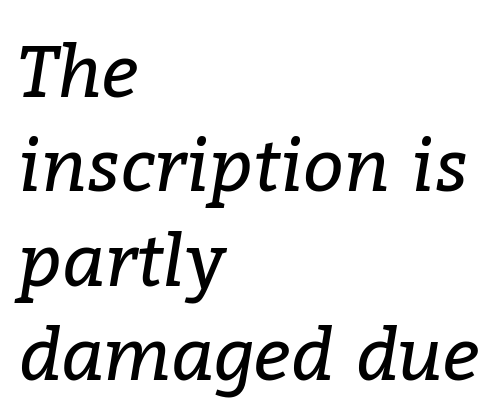
Q: Is the text bold? A: No.
Q: Is the text italic (slanted)? A: Yes, it leans right by about 9 degrees.
Q: Is the typeface a serif or a sans-serif typeface? A: Serif.
Q: Is the text underlined? A: No.
Q: How is the paragraph aligned? A: Left-aligned.
Q: Is the spacing between letters normal or unusually wide? A: Normal.
Q: Is the spacing between lines tight, normal or loose? A: Normal.
Q: Width (condensed, normal, or wide)? A: Normal.
Q: Stroke contrast? A: Low.
Q: x-height? A: Medium.
Q: Monospaced? A: No.
